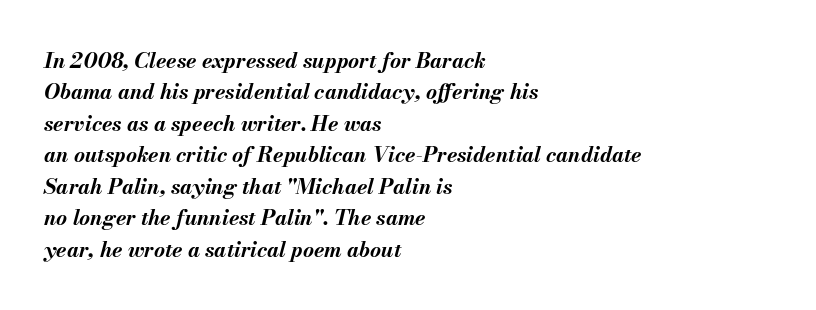
Q: Is the text bold? A: Yes.
Q: Is the text italic (slanted)? A: Yes, it leans right by about 13 degrees.
Q: Is the text underlined? A: No.
Q: How is the paragraph aligned? A: Left-aligned.
Q: Is the spacing between letters normal or unusually wide? A: Normal.
Q: Is the spacing between lines tight, normal or loose? A: Normal.
